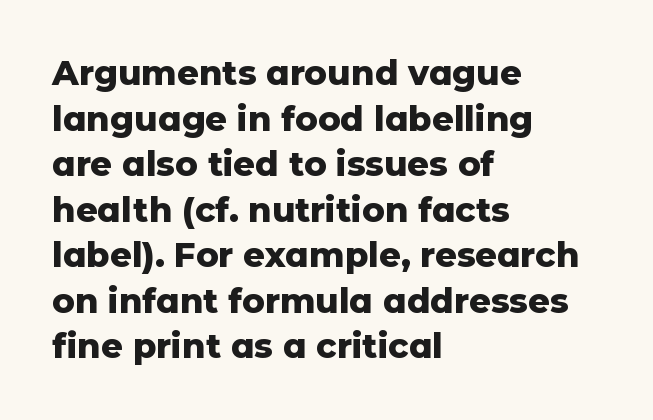
Q: Is the text bold? A: Yes.
Q: Is the text italic (slanted)? A: No, it is upright.
Q: Is the typeface a serif or a sans-serif typeface? A: Sans-serif.
Q: Is the text underlined? A: No.
Q: How is the paragraph aligned? A: Left-aligned.
Q: Is the spacing between letters normal or unusually wide? A: Normal.
Q: Is the spacing between lines tight, normal or loose? A: Normal.
Q: Width (condensed, normal, or wide)? A: Normal.
Q: Stroke contrast? A: Low.
Q: x-height? A: Medium.
Q: Monospaced? A: No.
